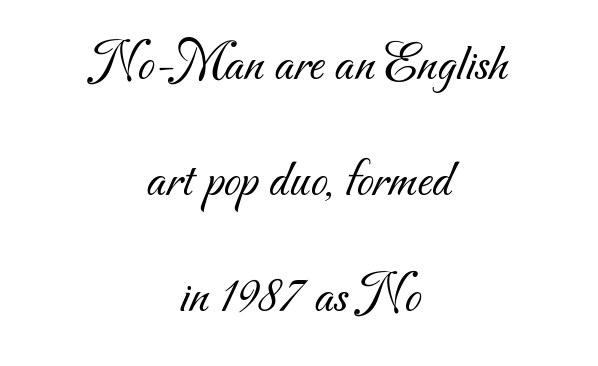
These lines stack symmetrically, like a column narrowing and widening about its center. The specimen omits any rule beneath the text block's lines. The leading is generous, giving the passage an open texture. Caption: standard tracking, unaltered. Observe the absence of serifs on each vertical stroke in this sample.
